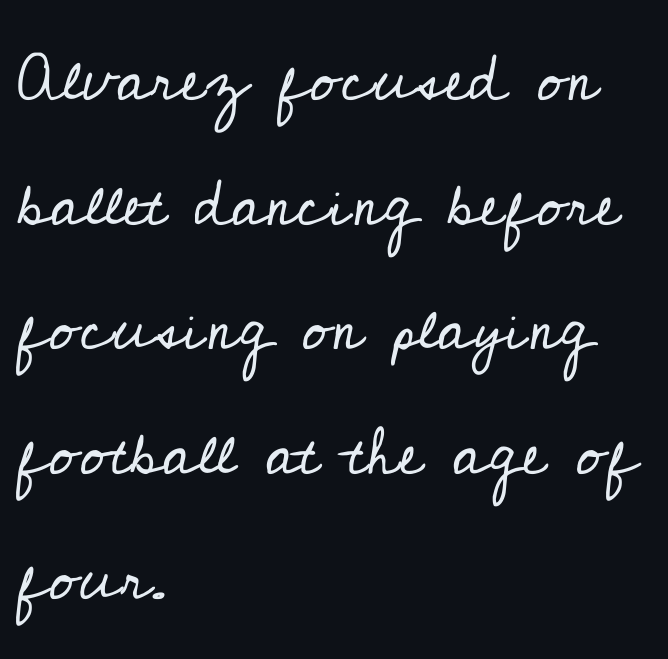
{"serif": "yes", "bold": "no", "weight": "regular", "width": "normal", "stroke_contrast": "low", "x_height": "small", "monospaced": "no", "underline": "no", "align": "left", "line_spacing_ratio": 1.89, "letter_spacing": "normal", "letter_spacing_em": 0.0, "glyph_px": 66}
